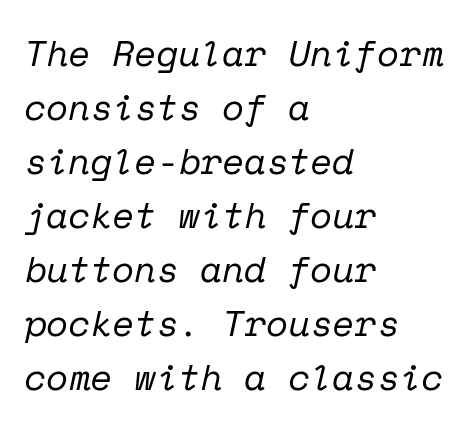
The image shows 36 px regular-weight serif type, italic (leaning right), monospaced; set left-aligned, normal line spacing (1.5x), normal letter spacing, not underlined; low stroke contrast and a medium x-height.
